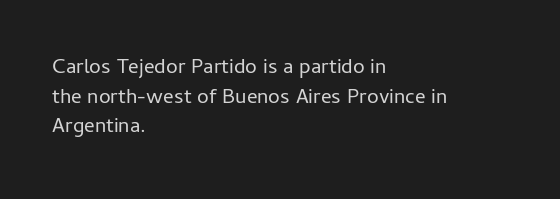
Q: Is the text bold? A: No.
Q: Is the text italic (slanted)? A: No, it is upright.
Q: Is the text underlined? A: No.
Q: How is the paragraph aligned? A: Left-aligned.
Q: Is the spacing between letters normal or unusually wide? A: Normal.
Q: Is the spacing between lines tight, normal or loose? A: Normal.
